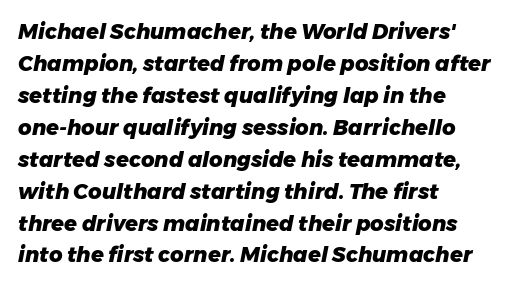
The image shows 21 px bold type, italic (leaning right); set left-aligned, normal line spacing (1.52x), normal letter spacing, not underlined.
